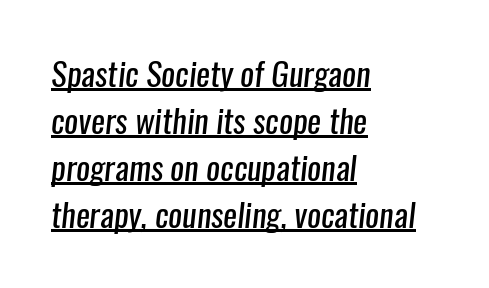
Q: Is the text bold? A: No.
Q: Is the typeface a serif or a sans-serif typeface? A: Sans-serif.
Q: Is the text underlined? A: Yes.
Q: How is the paragraph aligned? A: Left-aligned.
Q: Is the spacing between letters normal or unusually wide? A: Normal.
Q: Is the spacing between lines tight, normal or loose? A: Normal.
Q: Width (condensed, normal, or wide)? A: Condensed.
Q: Stroke contrast? A: Low.
Q: x-height? A: Medium.
Q: Monospaced? A: No.
